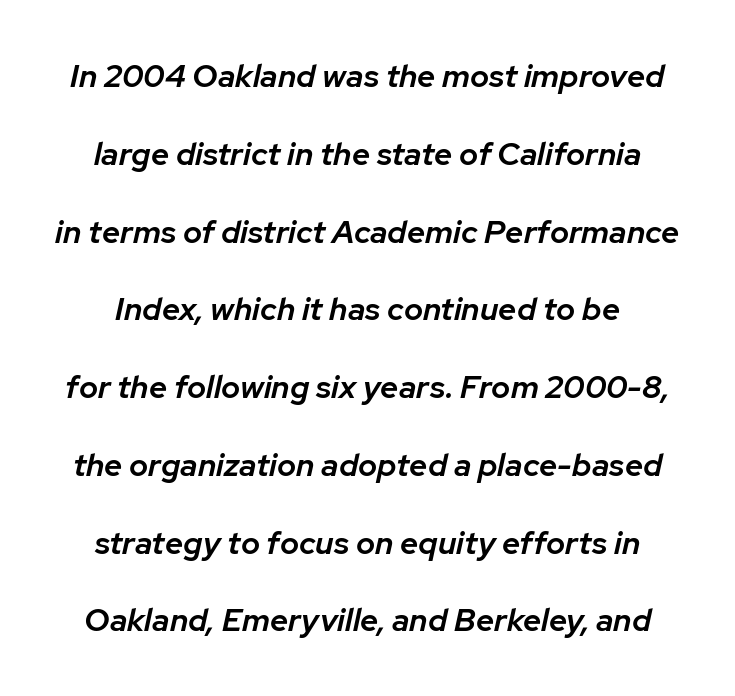
{"italic": "yes", "lean": "right", "slant_degrees": 12, "bold": "semi", "weight": "semibold", "width": "normal", "stroke_contrast": "low", "x_height": "medium", "monospaced": "no", "underline": "no", "line_spacing": "loose", "line_spacing_ratio": 2.43, "letter_spacing": "normal", "letter_spacing_em": 0.0, "glyph_px": 32}
